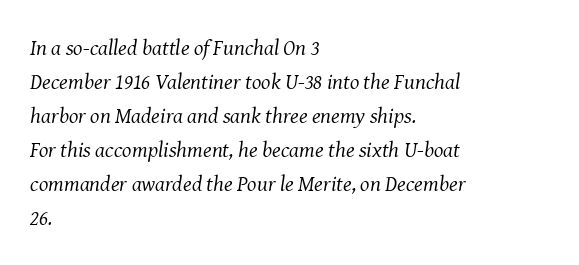
Q: Is the text bold? A: No.
Q: Is the text italic (slanted)? A: Yes, it leans right by about 8 degrees.
Q: Is the text underlined? A: No.
Q: How is the paragraph aligned? A: Left-aligned.
Q: Is the spacing between letters normal or unusually wide? A: Normal.
Q: Is the spacing between lines tight, normal or loose? A: Normal.
